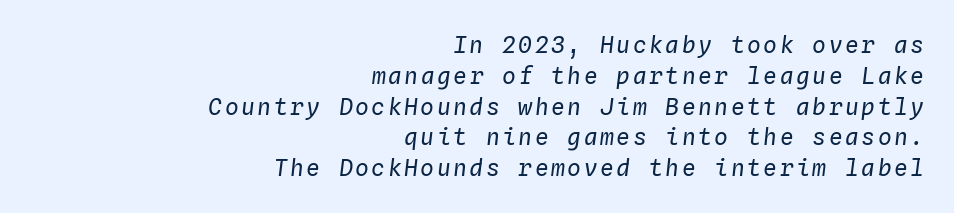
{"italic": "yes", "lean": "right", "slant_degrees": 4, "bold": "no", "underline": "no", "align": "right", "line_spacing": "normal", "line_spacing_ratio": 1.34, "glyph_px": 23}
